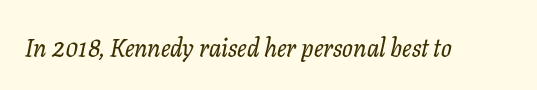
The image shows 25 px text type, italic (leaning right); set normal letter spacing, not underlined.
